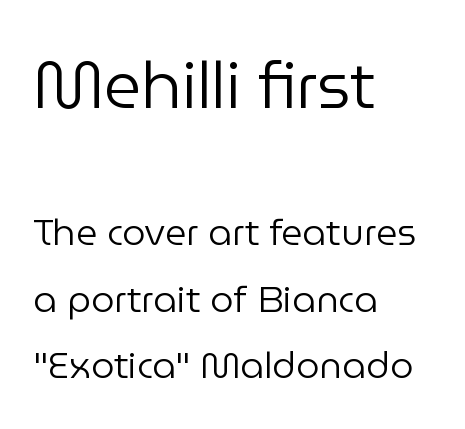
Q: Is the text bold? A: No.
Q: Is the text italic (slanted)? A: No, it is upright.
Q: Is the typeface a serif or a sans-serif typeface? A: Sans-serif.
Q: Is the text underlined? A: No.
Q: How is the paragraph aligned? A: Left-aligned.
Q: Is the spacing between letters normal or unusually wide? A: Normal.
Q: Which block of text is set in a larger size, the first (top) or the second (bottom)? A: The first (top) one.
Q: Width (condensed, normal, or wide)? A: Normal.
Q: Stroke contrast? A: Low.
Q: x-height? A: Medium.
Q: Monospaced? A: No.
